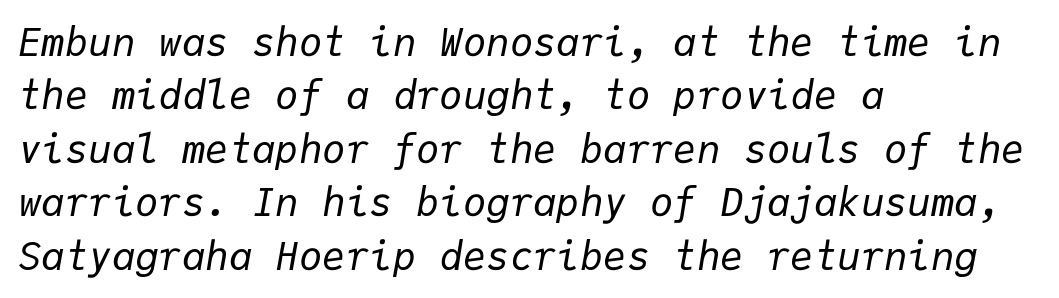
Q: Is the text bold? A: No.
Q: Is the text italic (slanted)? A: Yes, it leans right by about 9 degrees.
Q: Is the text underlined? A: No.
Q: How is the paragraph aligned? A: Left-aligned.
Q: Is the spacing between letters normal or unusually wide? A: Normal.
Q: Is the spacing between lines tight, normal or loose? A: Normal.
Q: Width (condensed, normal, or wide)? A: Normal.
Q: Stroke contrast? A: Low.
Q: x-height? A: Medium.
Q: Monospaced? A: Yes.
